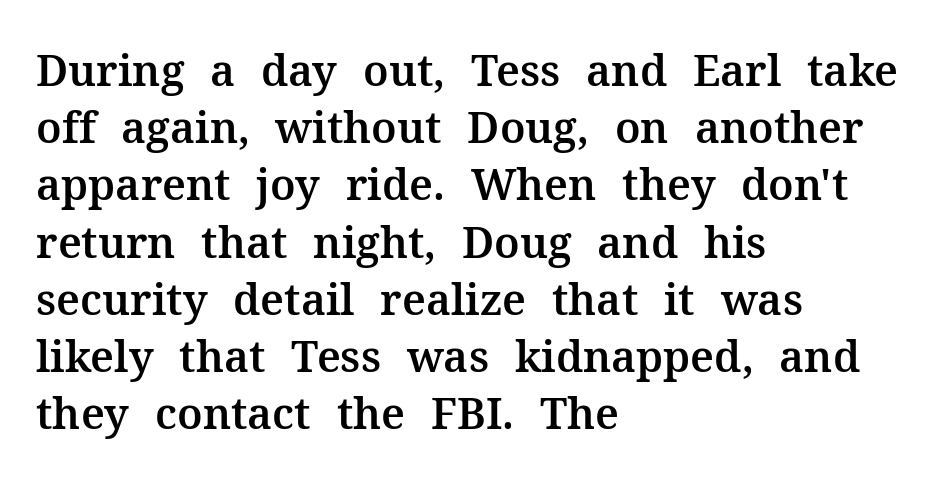
Q: Is the text italic (slanted)? A: No, it is upright.
Q: Is the typeface a serif or a sans-serif typeface? A: Serif.
Q: Is the text underlined? A: No.
Q: How is the paragraph aligned? A: Left-aligned.
Q: Is the spacing between letters normal or unusually wide? A: Normal.
Q: Is the spacing between lines tight, normal or loose? A: Normal.
Q: Width (condensed, normal, or wide)? A: Normal.
Q: Stroke contrast? A: Medium.
Q: x-height? A: Medium.
Q: Monospaced? A: No.
